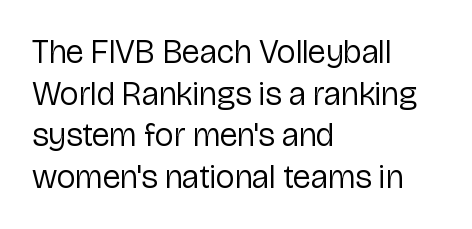
{"serif": "no", "italic": "no", "bold": "no", "weight": "regular", "width": "normal", "stroke_contrast": "low", "x_height": "medium", "monospaced": "no", "underline": "no", "align": "left", "line_spacing": "normal", "line_spacing_ratio": 1.26, "letter_spacing": "normal", "letter_spacing_em": 0.0, "glyph_px": 33}
